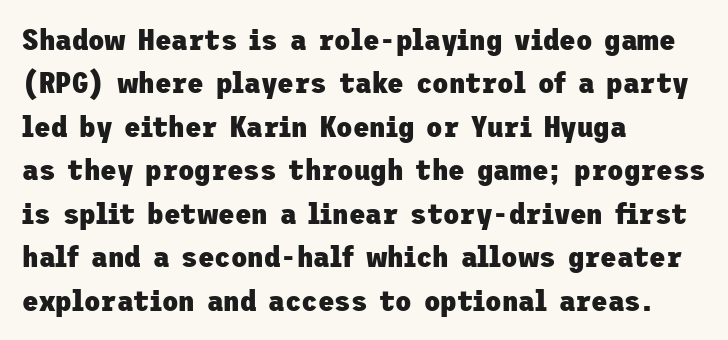
Bold? Absolutely — the strokes are thick and heavy. This sample uses an upright cut, with every glyph sitting square on the baseline. To sum up the face: it is a sans, with no serifs. This sample keeps an unexceptional amount of space between lines. Spacing between characters is what you'd get straight out of the box. Leftover space on each line is placed entirely after the last word.
